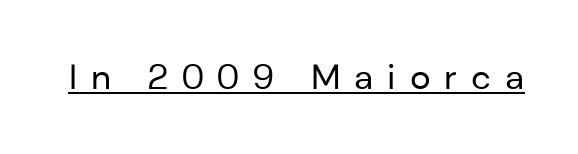
Q: Is the text bold? A: No.
Q: Is the text italic (slanted)? A: No, it is upright.
Q: Is the typeface a serif or a sans-serif typeface? A: Sans-serif.
Q: Is the text underlined? A: Yes.
Q: Is the spacing between letters normal or unusually wide? A: Unusually wide.
Q: Width (condensed, normal, or wide)? A: Normal.
Q: Stroke contrast? A: Low.
Q: x-height? A: Medium.
Q: Monospaced? A: No.
